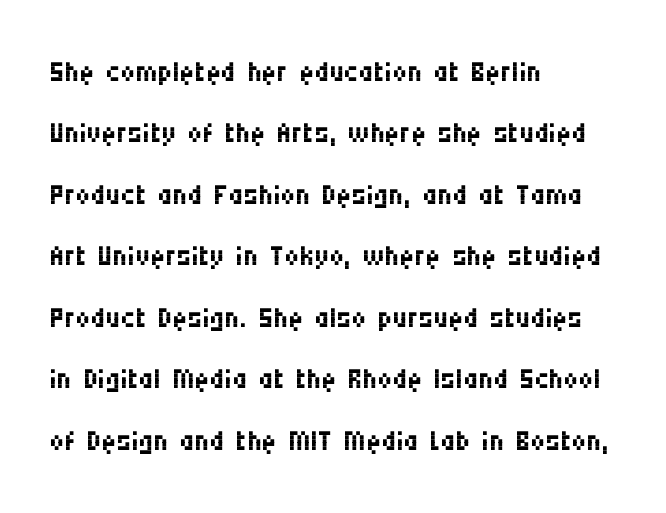
Short note: letters normally spaced. Rule under the text: the space is simply empty. Left-aligned paragraph, ragged on the right. When letters stand straight like this, we call the style roman or upright. Weight: in the light-to-regular range.
